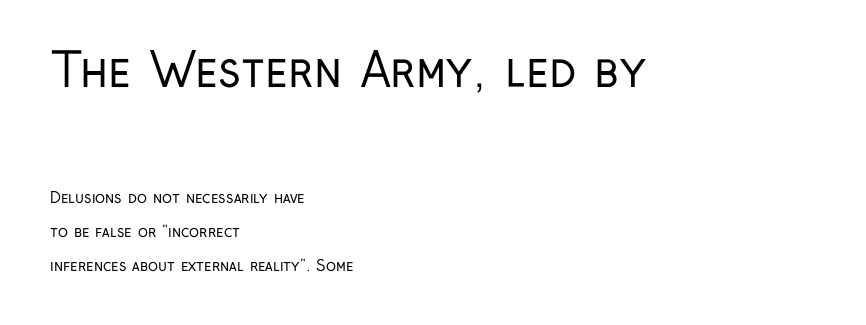
The image shows 46 px regular-weight, condensed sans-serif type, upright; set left-aligned, loose line spacing (2.27x), normal letter spacing, not underlined; the first (top) block is 3.07x larger; low stroke contrast and a medium x-height.
